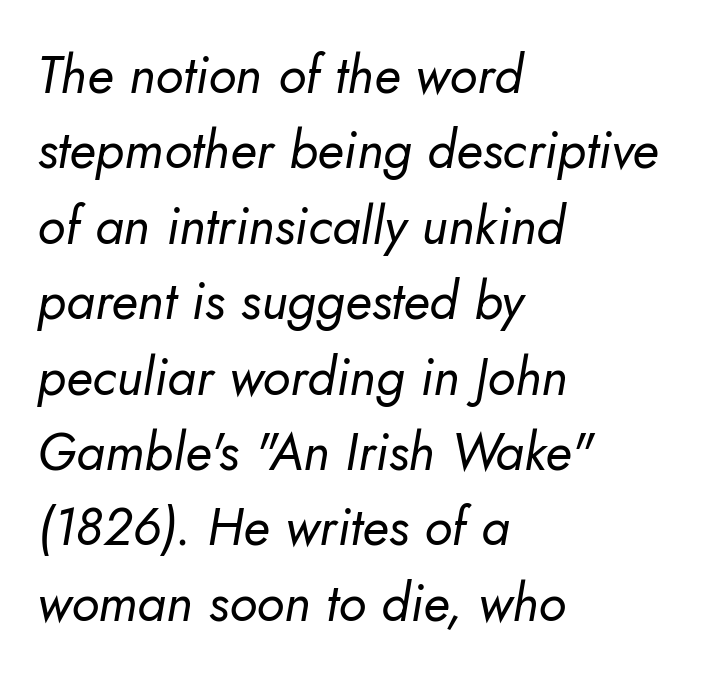
The image shows 52 px regular-weight type, italic (leaning right); set left-aligned, normal line spacing (1.45x), normal letter spacing, not underlined; low stroke contrast and a small x-height.
